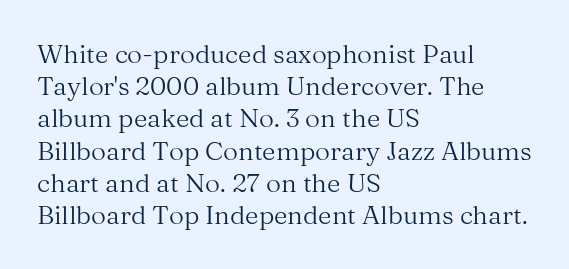
{"italic": "no", "bold": "no", "underline": "no", "align": "left", "line_spacing_ratio": 1.24, "letter_spacing": "normal", "letter_spacing_em": 0.0, "glyph_px": 26}
